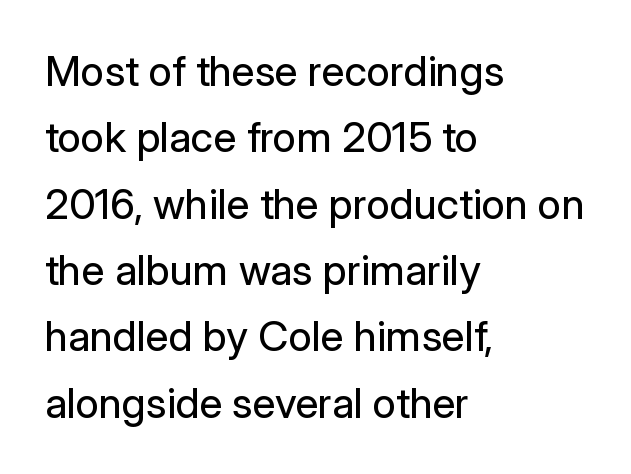
Does the leading feel generous? No, just average. The rendering uses natural spacing where letterforms have individual widths. These lines keep a tight, regular rhythm from letter to letter. The paragraph shown leans on its left margin. Weight class: somewhere from thin through regular.
